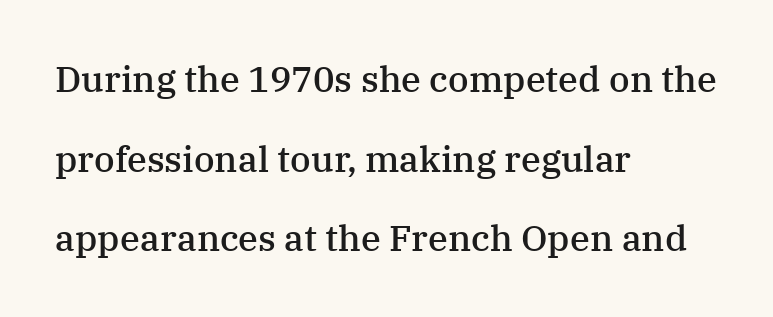
The image shows 36 px semibold serif type, upright; set left-aligned, loose line spacing (2.21x), normal letter spacing, not underlined; medium stroke contrast and a medium x-height.
